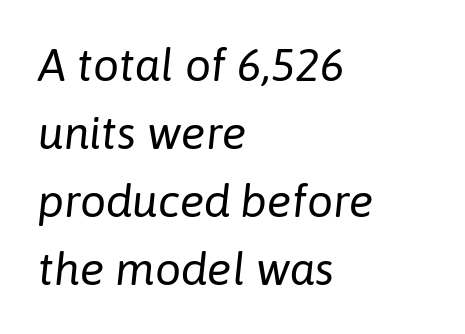
Tracking value appears to be zero — textbook default spacing. The passage shown stacks its lines at a standard gap. Posture: slanted. No letter is thick-stroked: the sample isn't bold.
